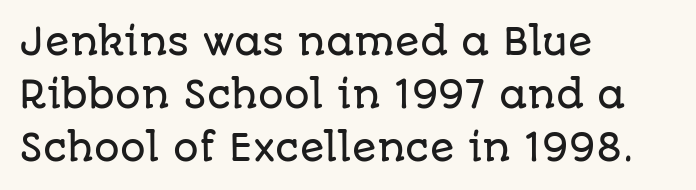
Q: Is the text italic (slanted)? A: No, it is upright.
Q: Is the typeface a serif or a sans-serif typeface? A: Sans-serif.
Q: Is the text underlined? A: No.
Q: How is the paragraph aligned? A: Left-aligned.
Q: Is the spacing between letters normal or unusually wide? A: Normal.
Q: Is the spacing between lines tight, normal or loose? A: Normal.
Q: Width (condensed, normal, or wide)? A: Normal.
Q: Stroke contrast? A: Low.
Q: x-height? A: Large.
Q: Monospaced? A: No.
